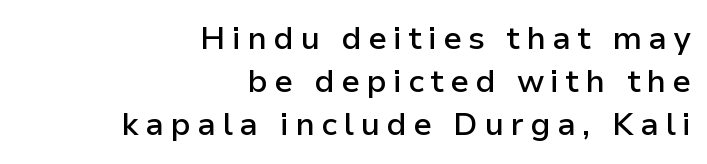
Q: Is the text bold? A: Semi-bold.
Q: Is the text italic (slanted)? A: No, it is upright.
Q: Is the typeface a serif or a sans-serif typeface? A: Sans-serif.
Q: Is the text underlined? A: No.
Q: How is the paragraph aligned? A: Right-aligned.
Q: Is the spacing between letters normal or unusually wide? A: Unusually wide.
Q: Is the spacing between lines tight, normal or loose? A: Normal.
Q: Width (condensed, normal, or wide)? A: Normal.
Q: Stroke contrast? A: Low.
Q: x-height? A: Medium.
Q: Monospaced? A: No.
